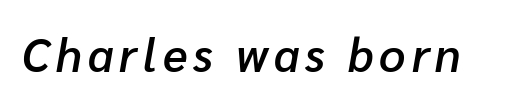
The image shows 46 px semibold type, italic (leaning right); set not underlined; low stroke contrast and a medium x-height.
